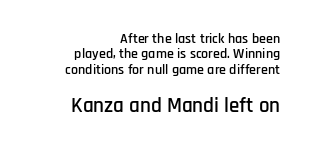
The image shows 21 px text type, upright; set right-aligned, tight line spacing (1.1x), normal letter spacing, not underlined; the second (bottom) block is 1.5x larger.
